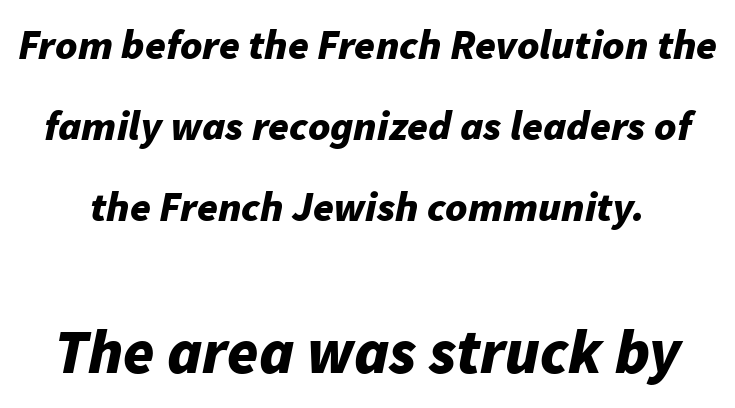
The passage shown has conventional tracking throughout. The passage shown is typed in a proportional face where columns would drift. Size hierarchy here favors the trailing block over the leading one. Heavy-handed strokes throughout: this text is bold.
